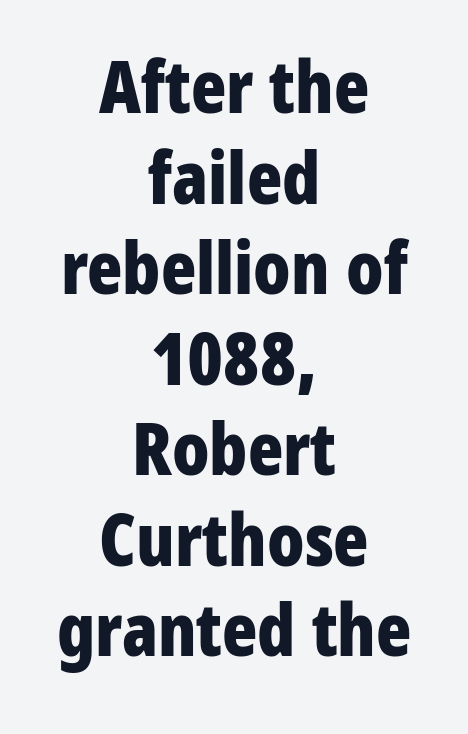
The image shows 73 px bold, condensed sans-serif type, upright; set centered, line spacing 1.24x, normal letter spacing, not underlined; low stroke contrast and a medium x-height.
